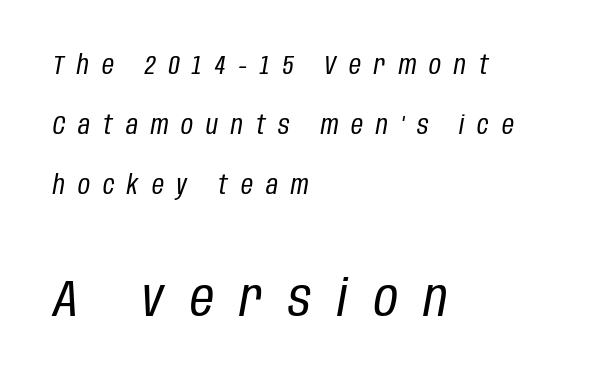
The letterforms sit at book weight or below. Proportional: the letters do not fall into vertical columns. Is there much room between lines? Yes — plenty of vertical air separates them. Descender tails drop into unmarked territory. Someone cranked the tracking dial way up on this one.
